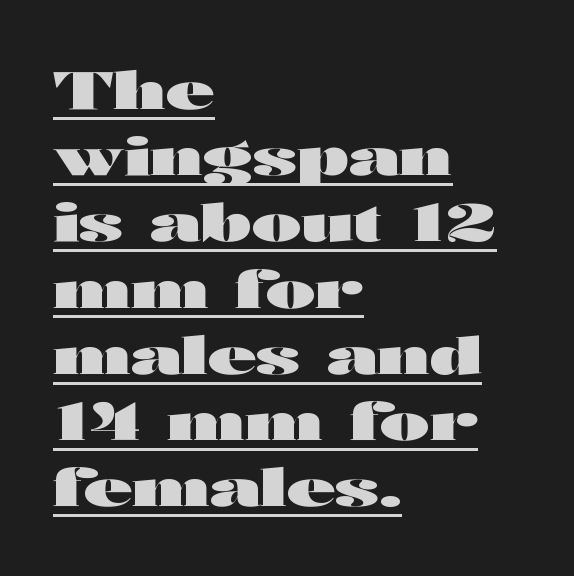
Q: Is the text bold? A: Yes.
Q: Is the text italic (slanted)? A: No, it is upright.
Q: Is the typeface a serif or a sans-serif typeface? A: Serif.
Q: Is the text underlined? A: Yes.
Q: How is the paragraph aligned? A: Left-aligned.
Q: Is the spacing between letters normal or unusually wide? A: Normal.
Q: Is the spacing between lines tight, normal or loose? A: Normal.
Q: Width (condensed, normal, or wide)? A: Wide.
Q: Stroke contrast? A: High.
Q: x-height? A: Medium.
Q: Monospaced? A: No.
